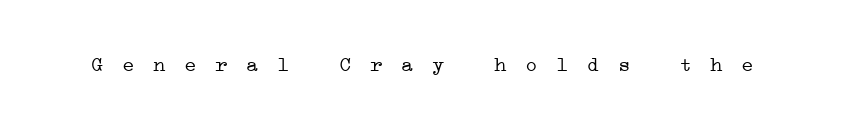
{"bold": "no", "underline": "no", "letter_spacing": "wide", "letter_spacing_em": 0.27, "glyph_px": 21}
